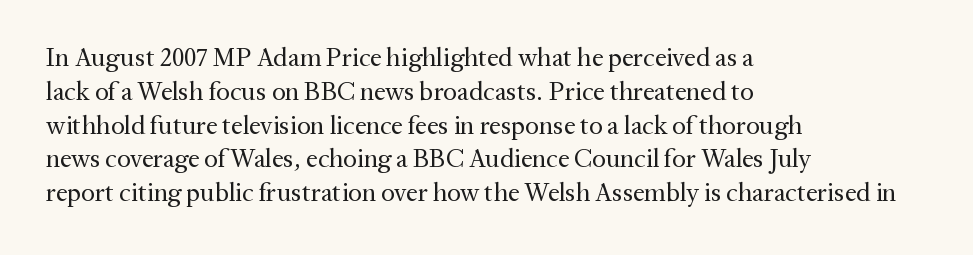
Descenders are the only things crossing below the line. Vertical strokes here are truly vertical. Compared with typical paragraphs, the rows here are spaced about the same. The setting favours the left margin, as ordinary paragraphs usually do.
